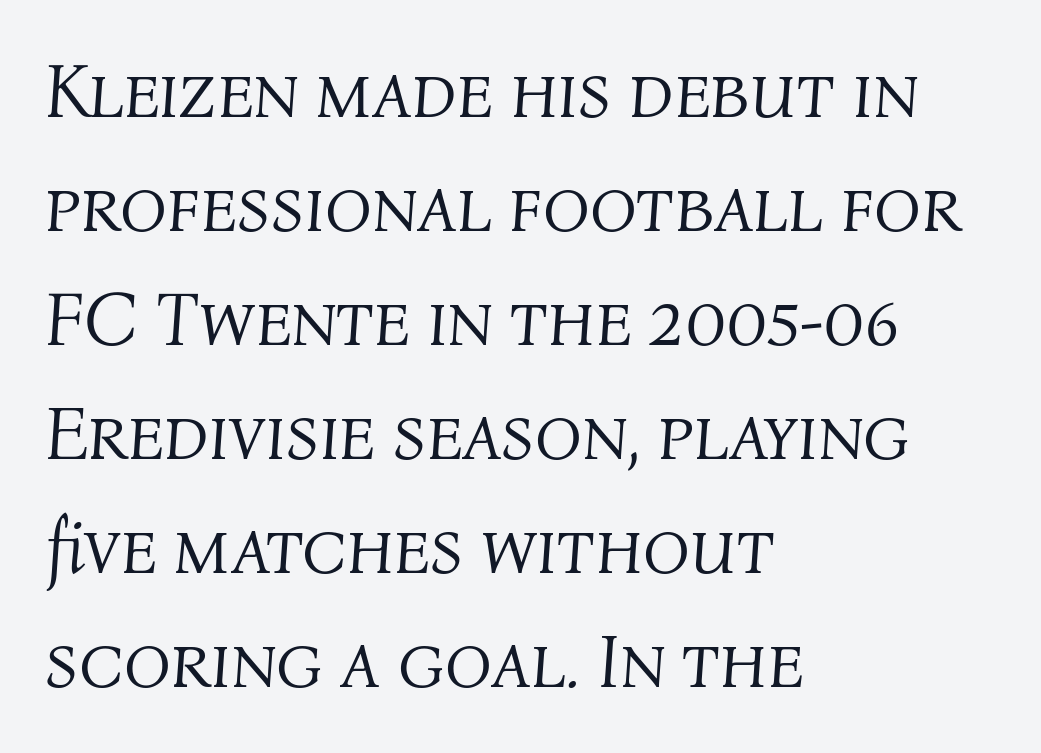
{"italic": "yes", "lean": "right", "slant_degrees": 4, "bold": "no", "weight": "light", "width": "normal", "stroke_contrast": "medium", "x_height": "medium", "monospaced": "no", "underline": "no", "align": "left", "line_spacing": "normal", "line_spacing_ratio": 1.48, "letter_spacing": "normal", "letter_spacing_em": 0.0, "glyph_px": 77}
